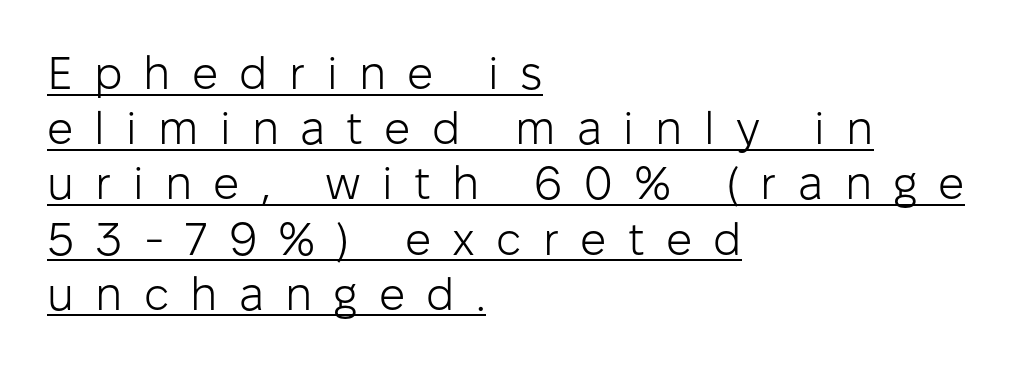
{"serif": "no", "italic": "no", "bold": "no", "weight": "light", "width": "normal", "stroke_contrast": "low", "x_height": "medium", "monospaced": "no", "underline": "yes", "align": "left", "line_spacing_ratio": 1.2, "letter_spacing": "wide", "letter_spacing_em": 0.46, "glyph_px": 46}
